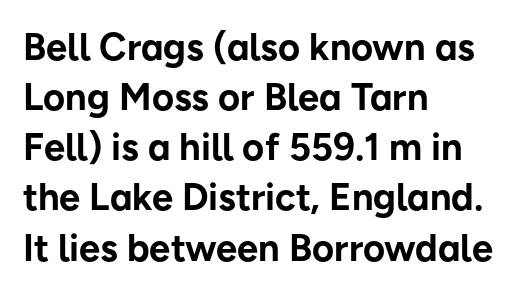
The image shows 38 px bold sans-serif type, upright; set left-aligned, normal line spacing (1.32x), normal letter spacing, not underlined; low stroke contrast and a medium x-height.
